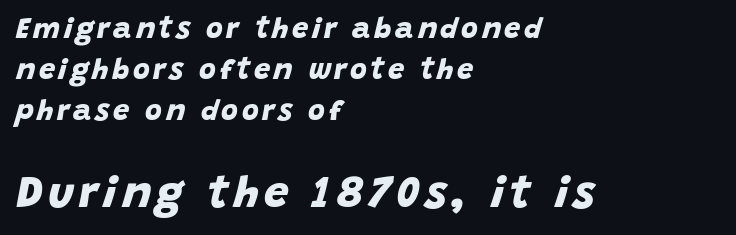
{"serif": "no", "bold": "yes", "weight": "bold", "width": "normal", "stroke_contrast": "low", "x_height": "large", "monospaced": "no", "underline": "no", "align": "left", "line_spacing": "normal", "line_spacing_ratio": 1.41, "larger_block": "second", "size_ratio": 1.52, "glyph_px": 44}
